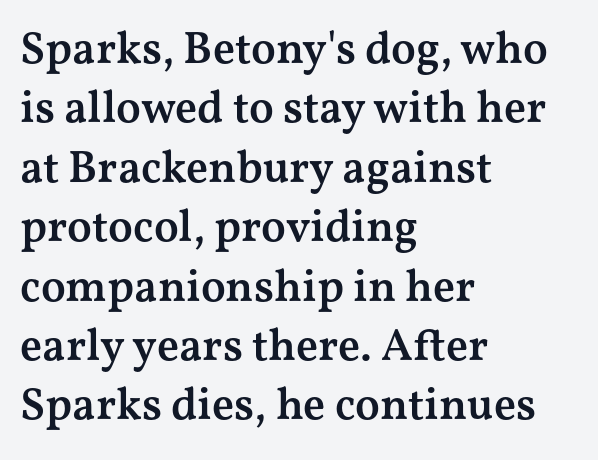
{"serif": "yes", "italic": "no", "bold": "semi", "weight": "semibold", "width": "wide", "stroke_contrast": "medium", "x_height": "medium", "monospaced": "no", "underline": "no", "align": "left", "line_spacing": "normal", "line_spacing_ratio": 1.32, "letter_spacing": "normal", "letter_spacing_em": 0.0, "glyph_px": 45}
